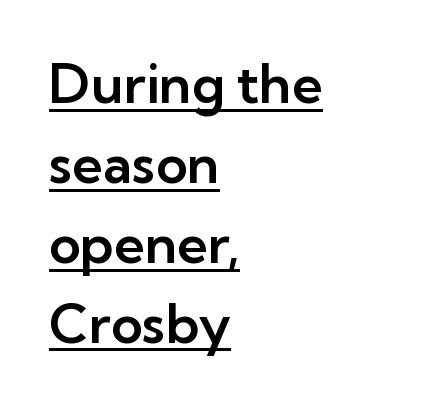
{"serif": "no", "italic": "no", "width": "normal", "stroke_contrast": "low", "x_height": "medium", "monospaced": "no", "underline": "yes", "align": "left", "line_spacing": "normal", "line_spacing_ratio": 1.48, "letter_spacing": "normal", "letter_spacing_em": 0.0, "glyph_px": 54}
